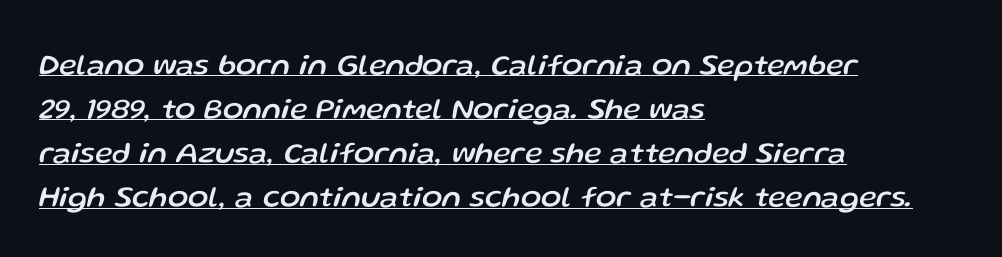
Q: Is the text italic (slanted)? A: Yes, it leans right by about 13 degrees.
Q: Is the text underlined? A: Yes.
Q: How is the paragraph aligned? A: Left-aligned.
Q: Is the spacing between letters normal or unusually wide? A: Normal.
Q: Is the spacing between lines tight, normal or loose? A: Normal.
Q: Width (condensed, normal, or wide)? A: Normal.
Q: Stroke contrast? A: Low.
Q: x-height? A: Medium.
Q: Monospaced? A: No.
